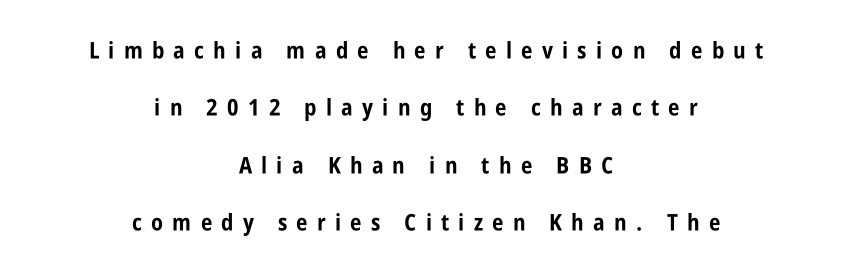
{"italic": "no", "bold": "yes", "underline": "no", "align": "center", "line_spacing": "loose", "line_spacing_ratio": 2.49, "letter_spacing": "wide", "letter_spacing_em": 0.4, "glyph_px": 23}
